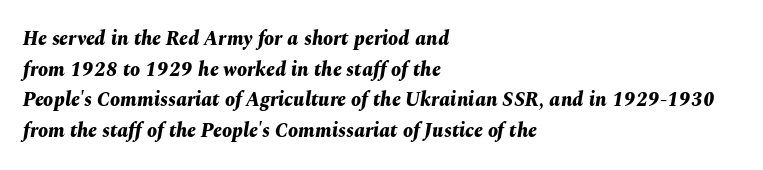
The image shows 20 px bold type, italic (leaning right); set left-aligned, normal line spacing (1.53x), normal letter spacing, not underlined.
